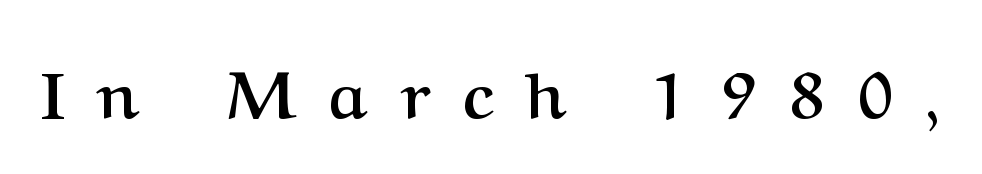
Q: Is the text bold? A: Yes.
Q: Is the text italic (slanted)? A: No, it is upright.
Q: Is the typeface a serif or a sans-serif typeface? A: Serif.
Q: Is the text underlined? A: No.
Q: Is the spacing between letters normal or unusually wide? A: Unusually wide.
Q: Width (condensed, normal, or wide)? A: Normal.
Q: Stroke contrast? A: Medium.
Q: x-height? A: Medium.
Q: Monospaced? A: No.
